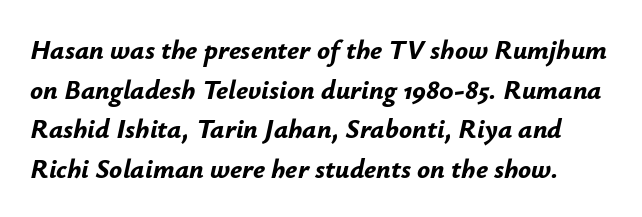
The rendering applies a slant to the glyphs. Each glyph is drawn with heavy, bold strokes. The area under the type is left untouched. The line texture is even and compact thanks to regular tracking. The space between consecutive lines is moderate.
